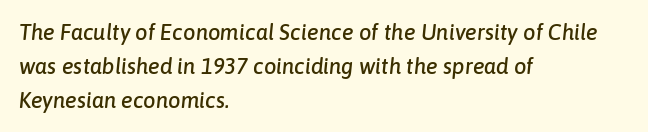
The image shows 22 px text type, italic (leaning right); set left-aligned, normal line spacing (1.54x), normal letter spacing, not underlined.
